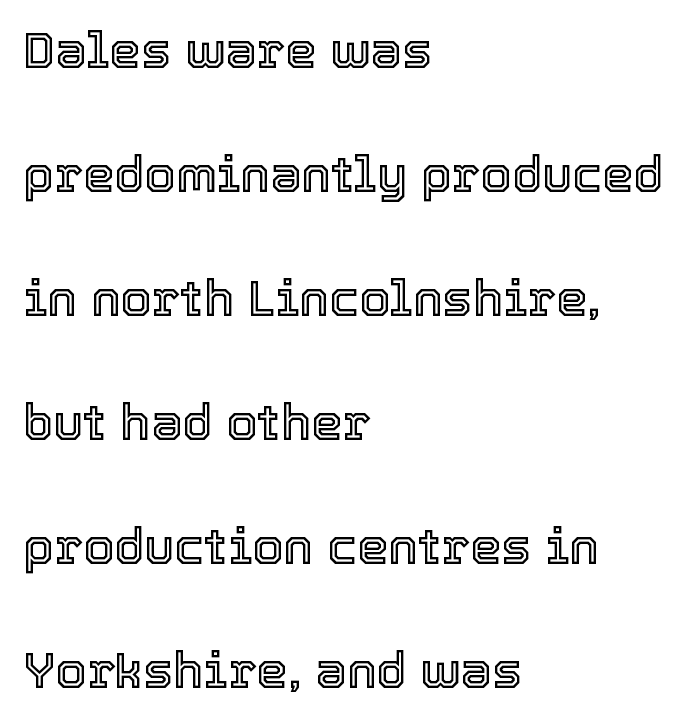
It's the straight-up-and-down kind of type. Nobody drew a line under any word here. The letters advance in unequal steps, a hallmark of proportional type. The rendering uses a large line-height, opening up the rows.
